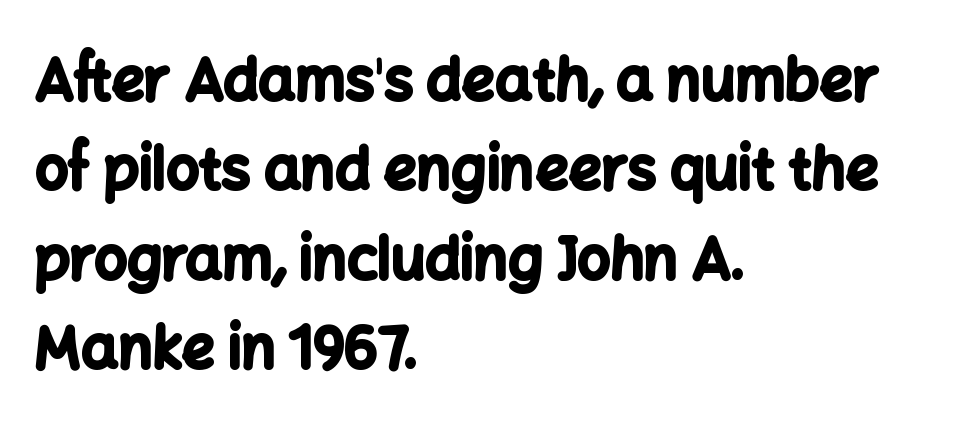
The image shows 58 px bold sans-serif type, upright; set left-aligned, normal line spacing (1.54x), normal letter spacing, not underlined; low stroke contrast and a medium x-height.
